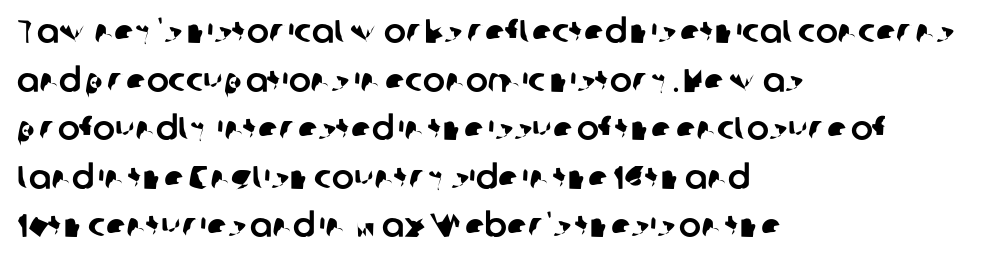
A normal amount of white space separates one row of letters from the next. The text was rendered using a sans face with plain stroke endings. The space directly below the letters is spotless. The rendering keeps characters at their native spacing. Typeset ragged right — the left edge is the straight one.
